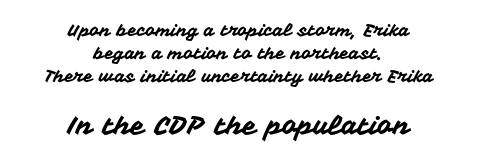
Visually the block forms a symmetrical silhouette, jagged on both flanks. The rendering keeps characters at their native spacing. Has an underline been added? It has not. Between these two stacked blocks, the lower one wins on size.
